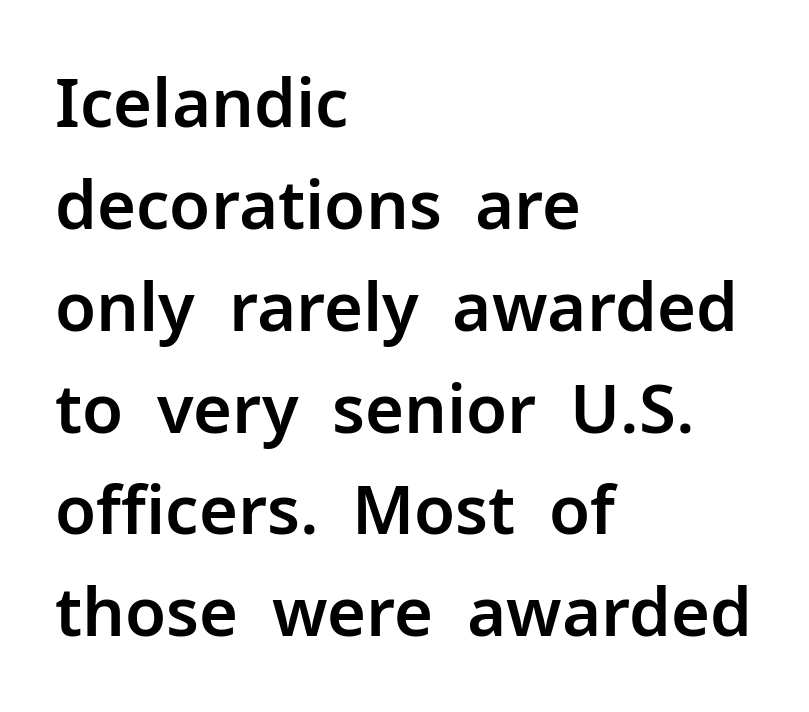
Classification — sans serif. Inter-character spacing is left at the font's built-in metrics. Proportional: the letters do not fall into vertical columns. Designer's note — italics off, roman on. Line spacing here is normal. This rendering uses left alignment, leaving the right contour irregular.
